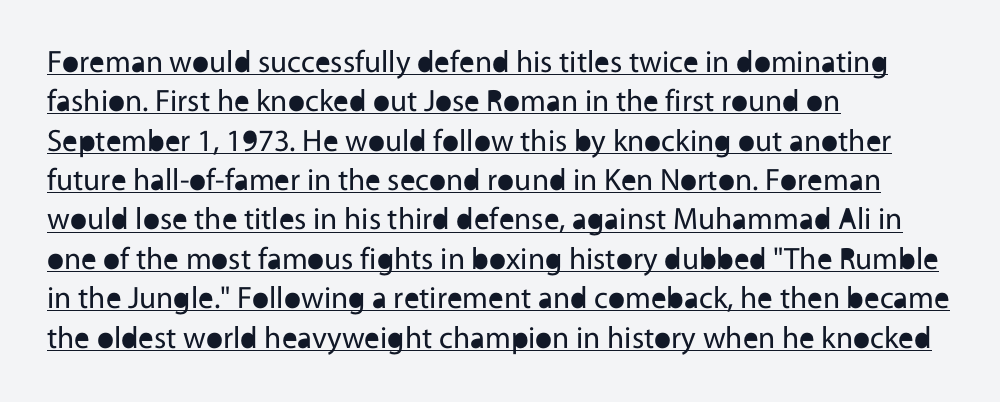
A roman cut, with each character standing at attention. Nothing unusual about the tracking: characters are spaced as the font intends. Is there an underline? Yes — a line sits under the letters. No heavy texture on the line: the type isn't bold.
